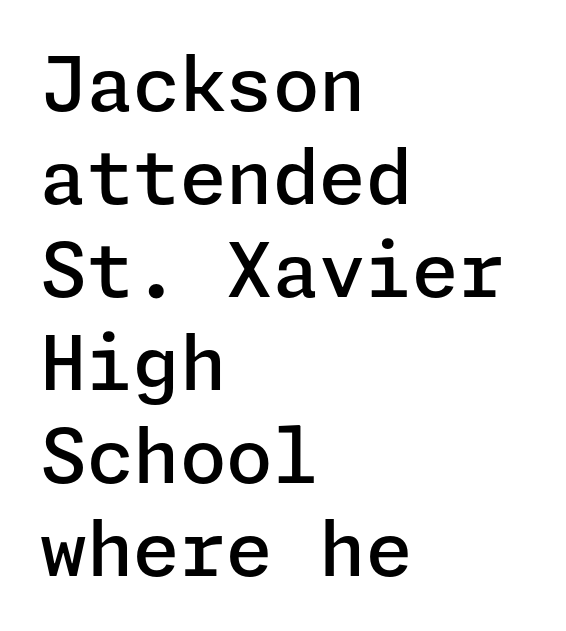
{"serif": "no", "italic": "no", "bold": "semi", "weight": "semibold", "width": "normal", "stroke_contrast": "low", "x_height": "medium", "underline": "no", "align": "left", "line_spacing_ratio": 1.24, "letter_spacing": "normal", "letter_spacing_em": 0.0, "glyph_px": 75}
